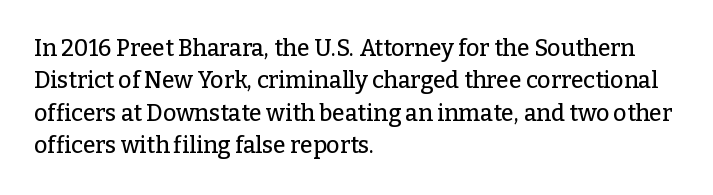
Q: Is the text italic (slanted)? A: No, it is upright.
Q: Is the text underlined? A: No.
Q: How is the paragraph aligned? A: Left-aligned.
Q: Is the spacing between letters normal or unusually wide? A: Normal.
Q: Is the spacing between lines tight, normal or loose? A: Normal.
